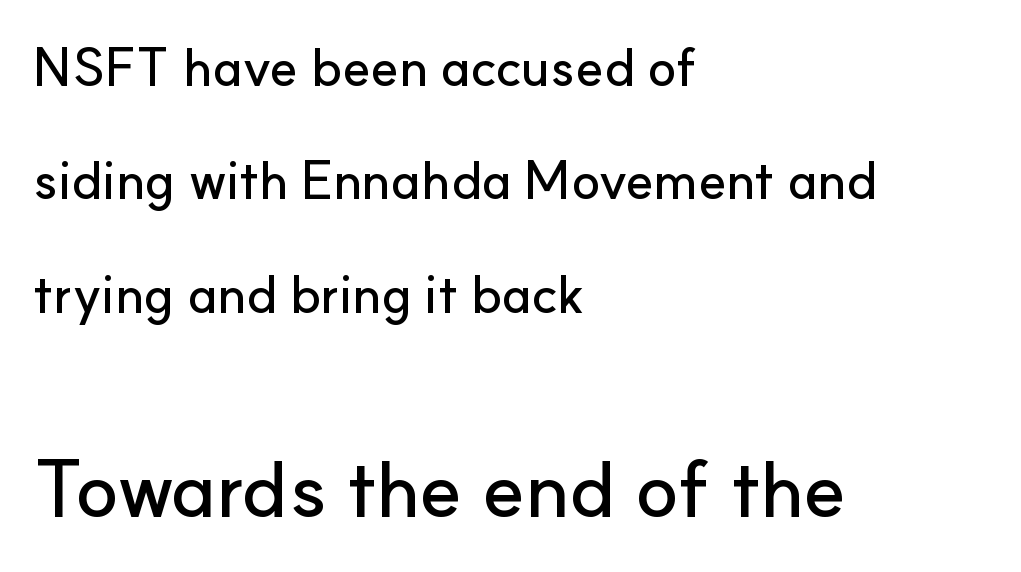
No word sits above an underline. You could not count columns in this text — the font is proportionally spaced. Type size steps up from the first block to the second. Where is the straight margin? On the left. No italicization has been applied; the sample stays upright. The glyphs in this specimen are sans serif.
